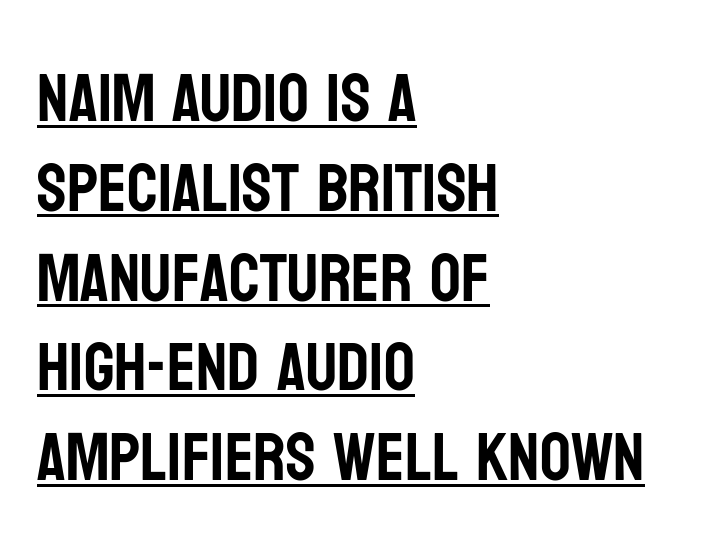
Unlike italic type, these characters show no tilt at all. This sample keeps an unexceptional amount of space between lines. In terms of letterform style, serifs are entirely absent. The typesetter has applied underlining to the passage shown. The typesetter chose a ragged-right arrangement here.
